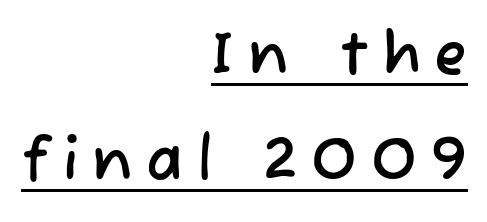
The image shows 60 px sans-serif type; set right-aligned, line spacing 1.77x, unusually wide letter spacing (+0.23 em), underlined; low stroke contrast and a medium x-height.
